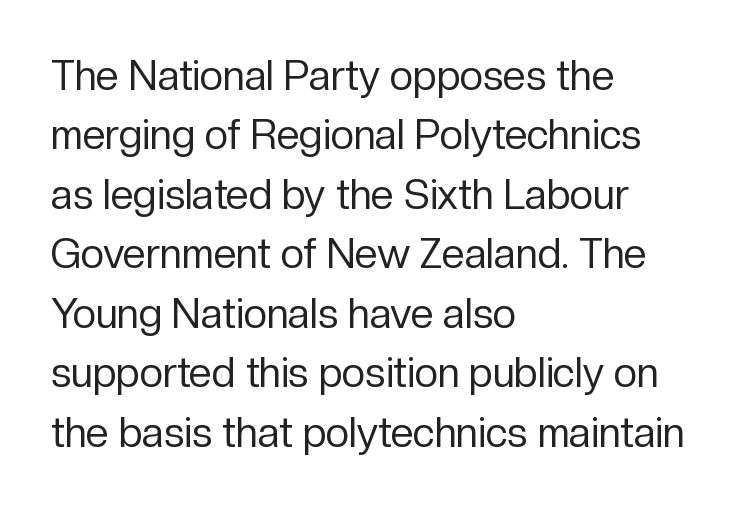
Default kerning and tracking; the words read as compact shapes. The rows are spaced the way most documents space them. The strip under each line holds only bare page. The passage shown is typed in a proportional face where columns would drift.
